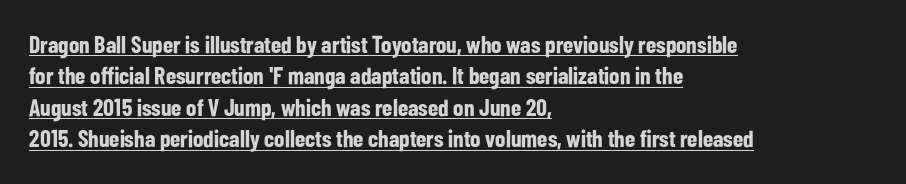
Q: Is the text bold? A: Yes.
Q: Is the text italic (slanted)? A: No, it is upright.
Q: Is the text underlined? A: Yes.
Q: How is the paragraph aligned? A: Left-aligned.
Q: Is the spacing between letters normal or unusually wide? A: Normal.
Q: Is the spacing between lines tight, normal or loose? A: Normal.
